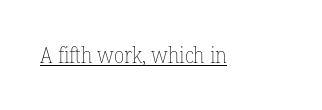
Italic: no, the glyphs are upright roman. You can see a thin bar hugging the bottom of the glyphs. Nothing heavy about these letters — not bold at all. Look at the tracking — it's just the regular setting, nothing added.
